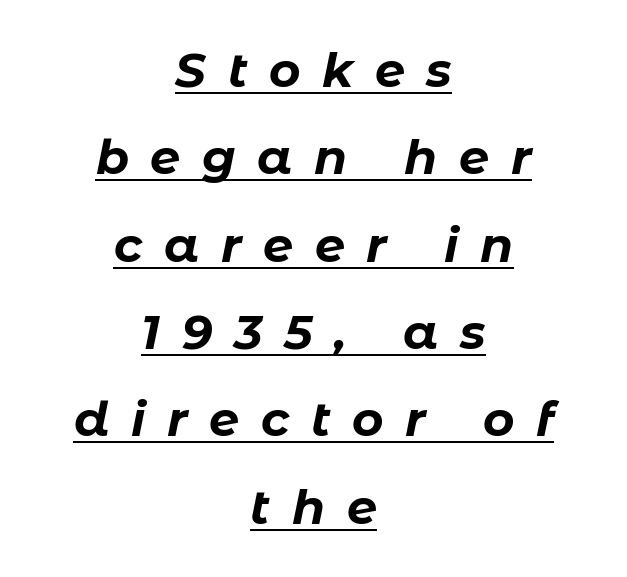
The image shows 48 px bold type, italic (leaning right); set centered, line spacing 1.82x, unusually wide letter spacing (+0.45 em), underlined; low stroke contrast and a medium x-height.
